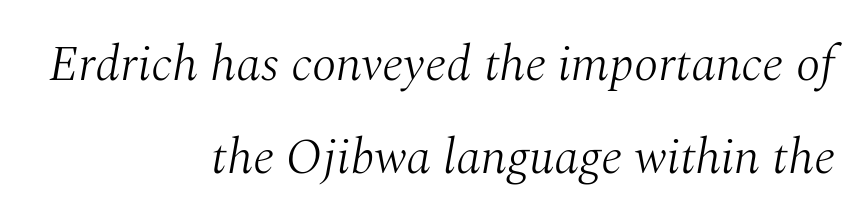
The image shows 50 px light serif type, italic (leaning right); set right-aligned, line spacing 1.86x, normal letter spacing, not underlined; medium stroke contrast and a medium x-height.
